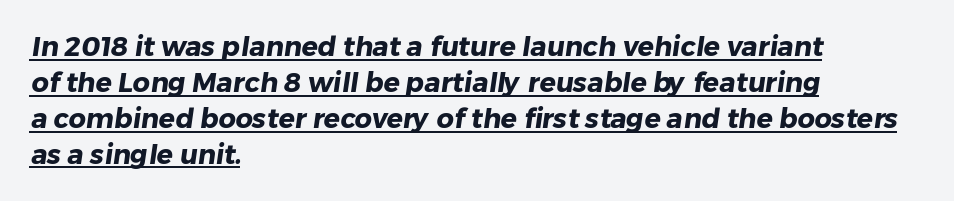
Q: Is the text bold? A: Yes.
Q: Is the text underlined? A: Yes.
Q: How is the paragraph aligned? A: Left-aligned.
Q: Is the spacing between letters normal or unusually wide? A: Normal.
Q: Is the spacing between lines tight, normal or loose? A: Normal.
